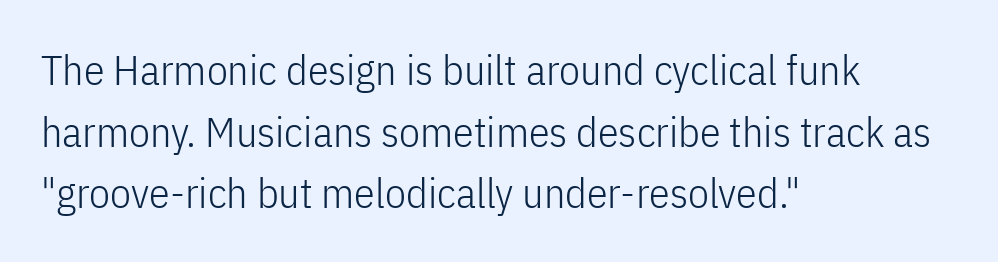
Quick note: underline off. The face used here is proportionally spaced, like ordinary book or web type. The horizontal fit of the characters is conventional and even. Whoever set this chose a conventional vertical rhythm. Stems and bowls with no extra thickness — not bold.
